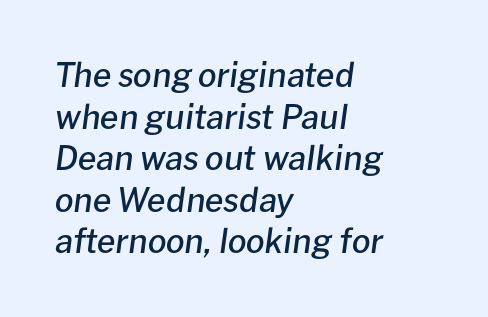
You could not count columns in this text — the font is proportionally spaced. The words here are not underlined. This sample keeps an unexceptional amount of space between lines. Inter-character spacing is left at the font's built-in metrics. Does the weight exceed regular? Yes, but only to semibold.
